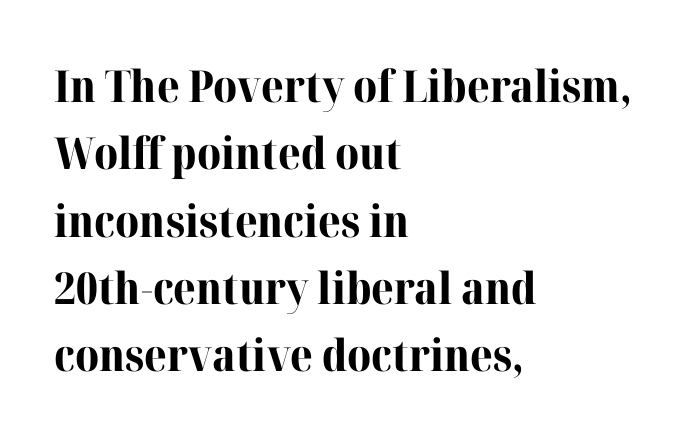
The image shows 44 px bold serif type, upright; set left-aligned, normal line spacing (1.53x), normal letter spacing, not underlined; high stroke contrast and a medium x-height.
